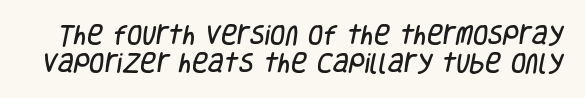
Q: Is the text underlined? A: No.
Q: Is the spacing between letters normal or unusually wide? A: Normal.
Q: Is the spacing between lines tight, normal or loose? A: Normal.
